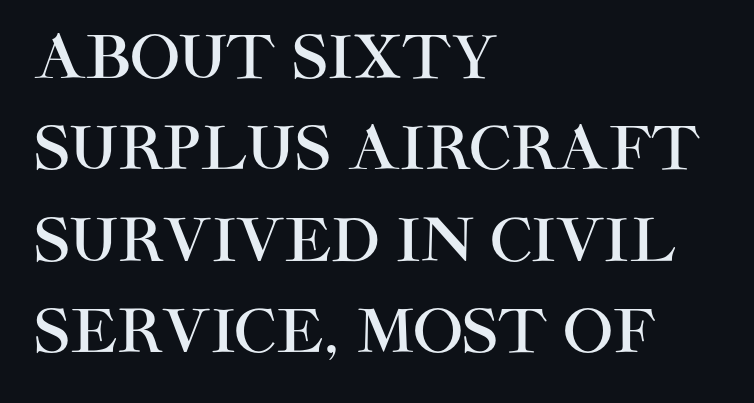
The image shows 59 px sans-serif type, upright; set left-aligned, normal line spacing (1.55x), normal letter spacing, not underlined; high stroke contrast and a large x-height.
